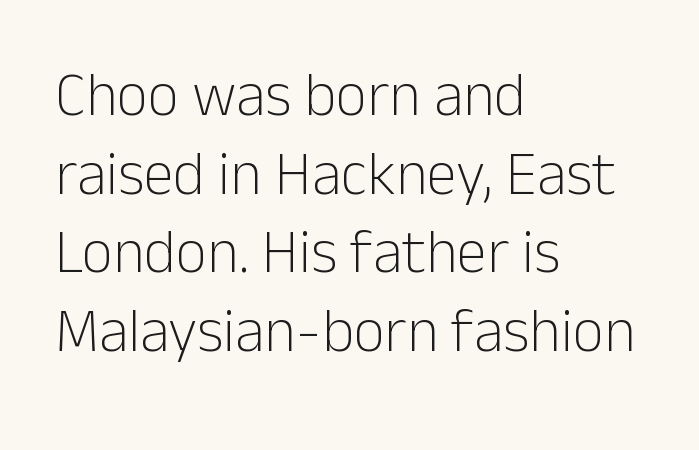
{"serif": "no", "italic": "no", "bold": "no", "weight": "light", "width": "normal", "stroke_contrast": "low", "x_height": "medium", "monospaced": "no", "underline": "no", "align": "left", "line_spacing": "normal", "line_spacing_ratio": 1.29, "letter_spacing": "normal", "letter_spacing_em": 0.0, "glyph_px": 61}
